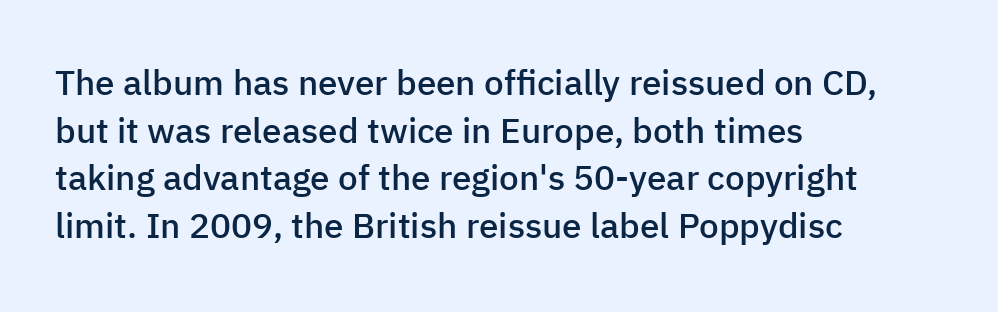
Quick note: underline off. Regarding serifs, this sample does without them. The passage shown is semibold, sitting just below true bold. You could not count columns in this text — the font is proportionally spaced. Line spacing here is normal. This is roman type, the default non-slanted kind.
